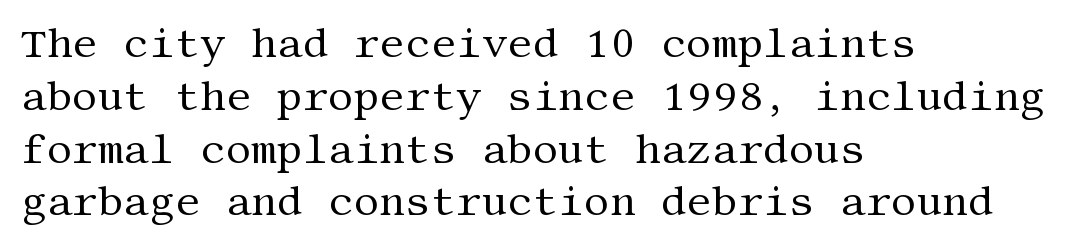
Letters have the restrained weight of plain body copy at most. Each word holds together tightly as a unit, with standard inter-letter gaps. This block has exactly the height ordinary leading produces. The type family on display is of the serif kind. Is the block centered? No — it sits flush against the left margin.
